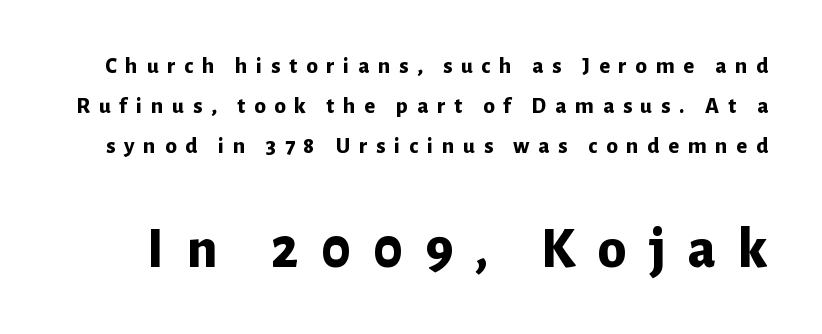
The image shows 58 px bold sans-serif type, upright; set line spacing 1.74x, unusually wide letter spacing (+0.38 em), not underlined; the second (bottom) block is 2.52x larger; low stroke contrast and a medium x-height.
